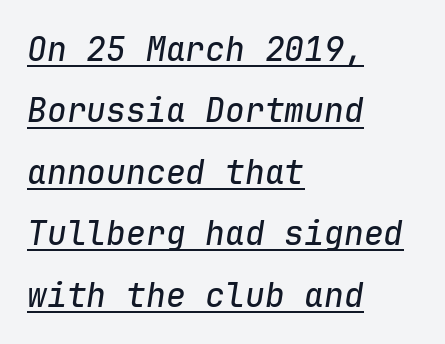
The image shows 33 px text type, italic (leaning right), monospaced; set left-aligned, line spacing 1.86x, normal letter spacing, underlined; low stroke contrast and a medium x-height.
